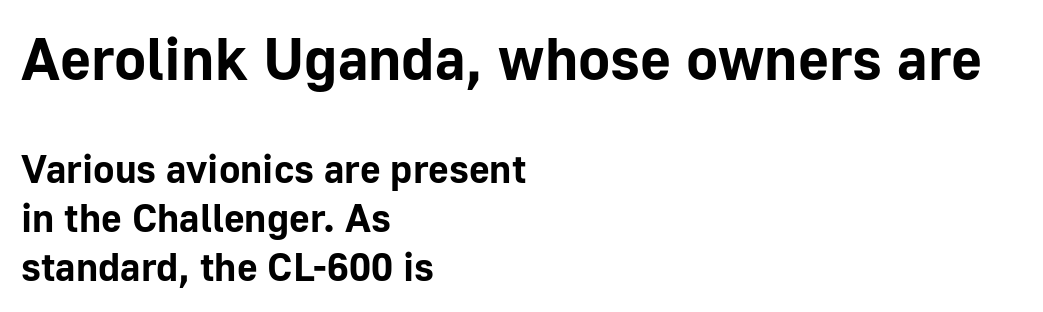
Q: Is the text bold? A: Yes.
Q: Is the text italic (slanted)? A: No, it is upright.
Q: Is the typeface a serif or a sans-serif typeface? A: Sans-serif.
Q: Is the text underlined? A: No.
Q: How is the paragraph aligned? A: Left-aligned.
Q: Is the spacing between letters normal or unusually wide? A: Normal.
Q: Which block of text is set in a larger size, the first (top) or the second (bottom)? A: The first (top) one.
Q: Width (condensed, normal, or wide)? A: Normal.
Q: Stroke contrast? A: Low.
Q: x-height? A: Medium.
Q: Monospaced? A: No.
